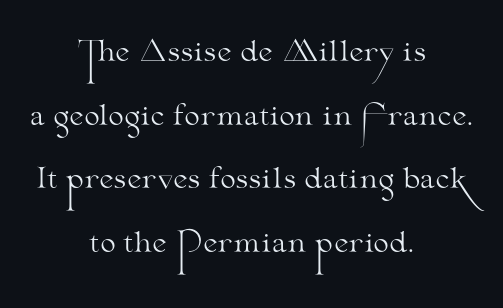
Q: Is the text bold? A: No.
Q: Is the text italic (slanted)? A: No, it is upright.
Q: Is the typeface a serif or a sans-serif typeface? A: Serif.
Q: Is the text underlined? A: No.
Q: How is the paragraph aligned? A: Centered.
Q: Is the spacing between letters normal or unusually wide? A: Normal.
Q: Is the spacing between lines tight, normal or loose? A: Loose.
Q: Width (condensed, normal, or wide)? A: Wide.
Q: Stroke contrast? A: Medium.
Q: x-height? A: Small.
Q: Monospaced? A: No.
